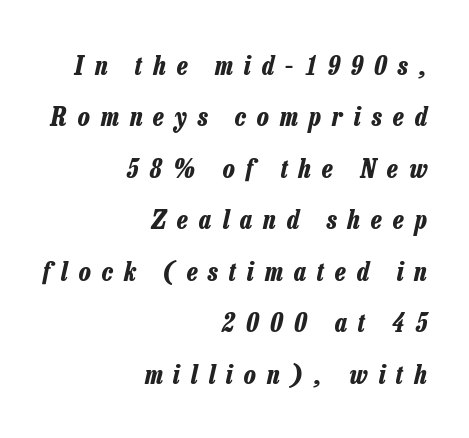
The image shows 26 px bold type, italic (leaning right); set right-aligned, loose line spacing (1.98x), unusually wide letter spacing (+0.43 em), not underlined.
